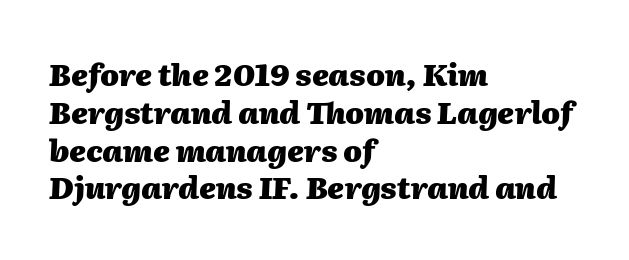
Q: Is the text bold? A: Yes.
Q: Is the text italic (slanted)? A: Yes, it leans right by about 2 degrees.
Q: Is the text underlined? A: No.
Q: How is the paragraph aligned? A: Left-aligned.
Q: Is the spacing between letters normal or unusually wide? A: Normal.
Q: Is the spacing between lines tight, normal or loose? A: Normal.
Q: Width (condensed, normal, or wide)? A: Normal.
Q: Stroke contrast? A: Medium.
Q: x-height? A: Medium.
Q: Monospaced? A: No.
